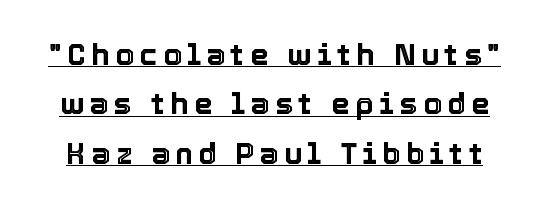
The image shows 30 px text type, upright; set normal line spacing (1.65x), underlined; a medium x-height.
